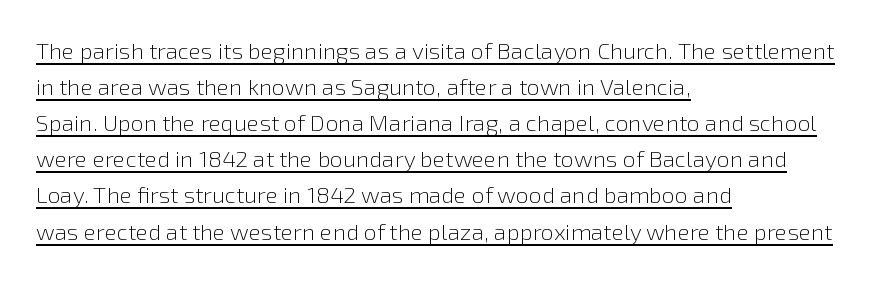
The image shows 23 px text type, upright; set left-aligned, normal line spacing (1.57x), normal letter spacing, underlined.
